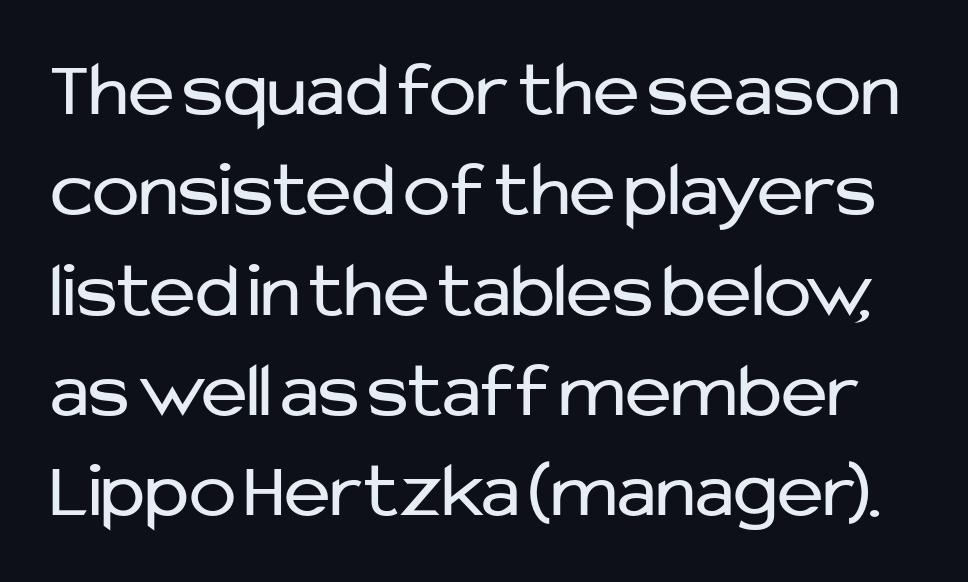
{"serif": "no", "italic": "no", "bold": "no", "weight": "regular", "width": "normal", "stroke_contrast": "low", "x_height": "medium", "monospaced": "no", "underline": "no", "line_spacing": "normal", "line_spacing_ratio": 1.27, "letter_spacing": "normal", "letter_spacing_em": 0.0, "glyph_px": 79}
